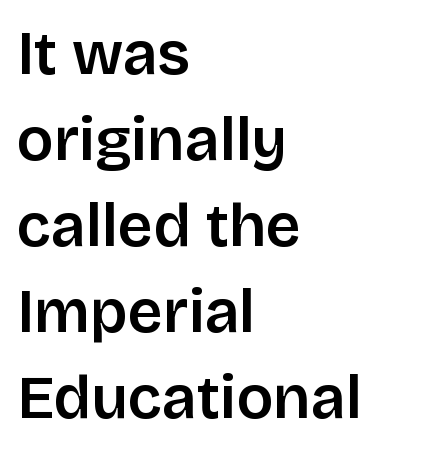
Q: Is the text italic (slanted)? A: No, it is upright.
Q: Is the typeface a serif or a sans-serif typeface? A: Sans-serif.
Q: Is the text underlined? A: No.
Q: How is the paragraph aligned? A: Left-aligned.
Q: Is the spacing between letters normal or unusually wide? A: Normal.
Q: Is the spacing between lines tight, normal or loose? A: Normal.
Q: Width (condensed, normal, or wide)? A: Normal.
Q: Stroke contrast? A: Low.
Q: x-height? A: Large.
Q: Monospaced? A: No.
